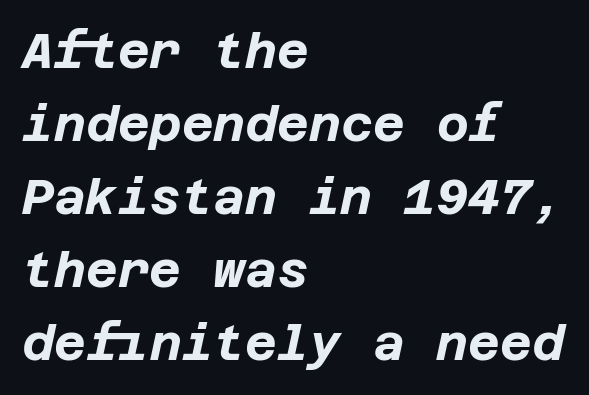
{"italic": "yes", "lean": "right", "slant_degrees": 12, "bold": "yes", "weight": "bold", "width": "normal", "stroke_contrast": "low", "x_height": "large", "underline": "no", "align": "left", "line_spacing": "normal", "line_spacing_ratio": 1.49, "letter_spacing": "normal", "letter_spacing_em": 0.0, "glyph_px": 49}
